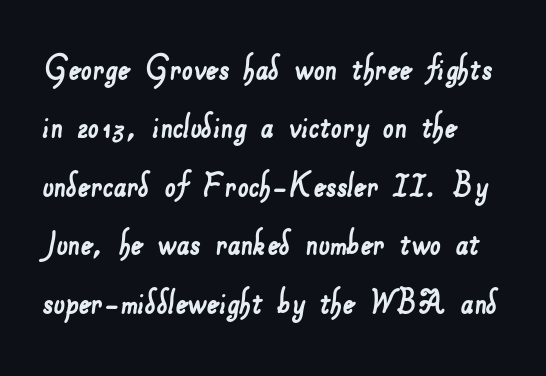
A typesetter would call this proportional, since set widths differ per character. A typesetter would call this leading conventional body-copy spacing. Quick note: underline off. Nobody touched the tracking dial on this one.
